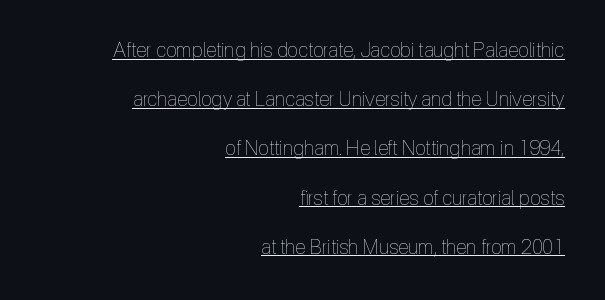
{"italic": "no", "bold": "no", "underline": "yes", "align": "right", "line_spacing": "loose", "line_spacing_ratio": 2.46, "letter_spacing": "normal", "letter_spacing_em": 0.0, "glyph_px": 20}
